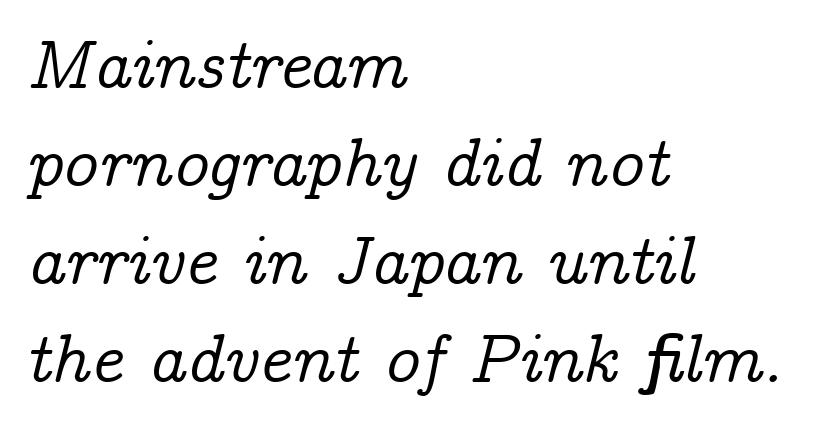
Decoration check: the copy has no underline. In terms of posture, this sample is oblique. Horizontally, the lines are justified to the leading edge only. Does extra space separate the letters? No, they use regular spacing.
